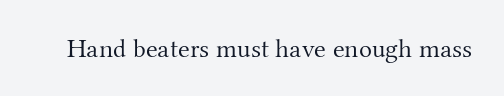
Q: Is the text bold? A: No.
Q: Is the text italic (slanted)? A: No, it is upright.
Q: Is the text underlined? A: No.
Q: Is the spacing between letters normal or unusually wide? A: Normal.
